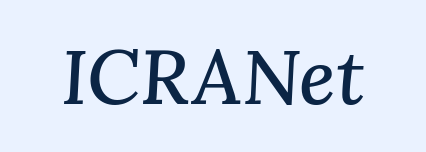
The zone under the glyphs is completely vacant. The face used here is rendered with its standard letterfit. When letters slant like this, we call the style italic. Character widths vary here, with narrow letters taking less room than wide ones. Examine the stroke ends and you'll spot serifs.
